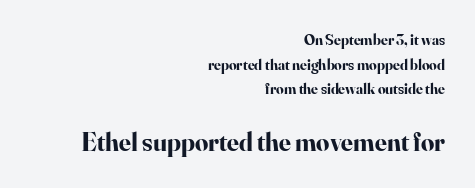
{"italic": "no", "bold": "yes", "underline": "no", "align": "right", "line_spacing": "normal", "line_spacing_ratio": 1.64, "letter_spacing": "normal", "letter_spacing_em": 0.0, "larger_block": "second", "size_ratio": 1.73, "glyph_px": 26}
